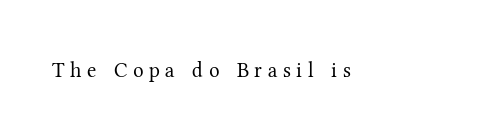
Stroke thickness stays within the range of a standard reading face or lighter. What stands out about the letter spacing? Its width — letters are far apart. A bare baseline throughout the passage. Every character sits straight up, as roman type does.
